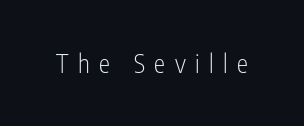
Q: Is the text bold? A: No.
Q: Is the text italic (slanted)? A: No, it is upright.
Q: Is the text underlined? A: No.
Q: Is the spacing between letters normal or unusually wide? A: Unusually wide.
